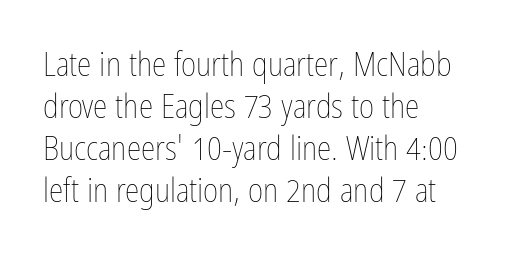
Tall strokes in this sample are plumb rather than angled. Character widths vary here, with narrow letters taking less room than wide ones. A normal amount of white space separates one row of letters from the next. No extra tracking has been applied to these lines. Is this a heavy cut? Hardly; it is regular or lighter. These lines are set flush left with a ragged right edge.
